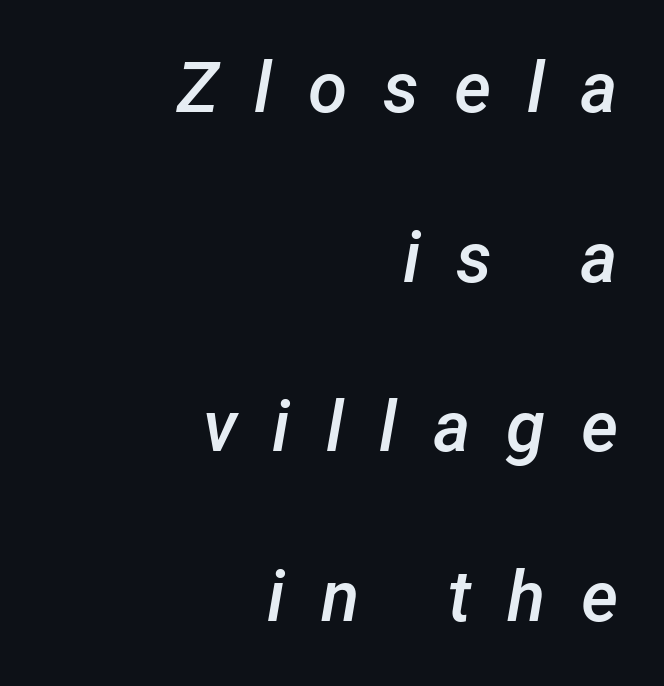
Q: Is the text bold? A: Semi-bold.
Q: Is the text italic (slanted)? A: Yes, it leans right by about 12 degrees.
Q: Is the text underlined? A: No.
Q: How is the paragraph aligned? A: Right-aligned.
Q: Is the spacing between letters normal or unusually wide? A: Unusually wide.
Q: Is the spacing between lines tight, normal or loose? A: Loose.
Q: Width (condensed, normal, or wide)? A: Normal.
Q: Stroke contrast? A: Low.
Q: x-height? A: Medium.
Q: Monospaced? A: No.
